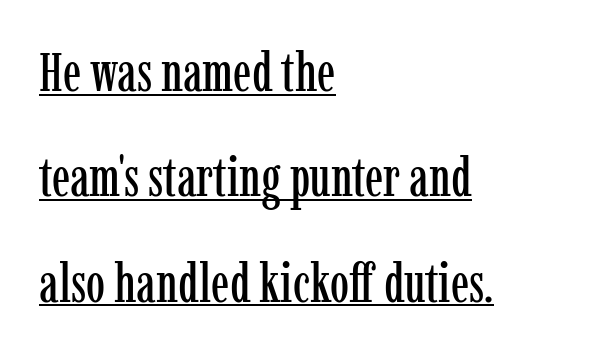
Note the varied advance widths — an 'i' is clearly narrower than an 'm'. The rendering uses the underline text-decoration. Italic? Not at all — the glyphs are vertical. Vertically, the passage feels expansive, rows floating well apart. These lines are set flush left with a ragged right edge.
